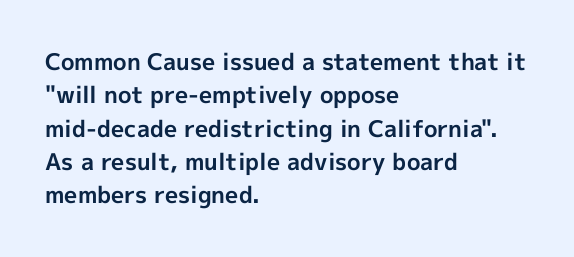
The image shows 23 px bold type, upright; set left-aligned, normal line spacing (1.45x), normal letter spacing, not underlined.
